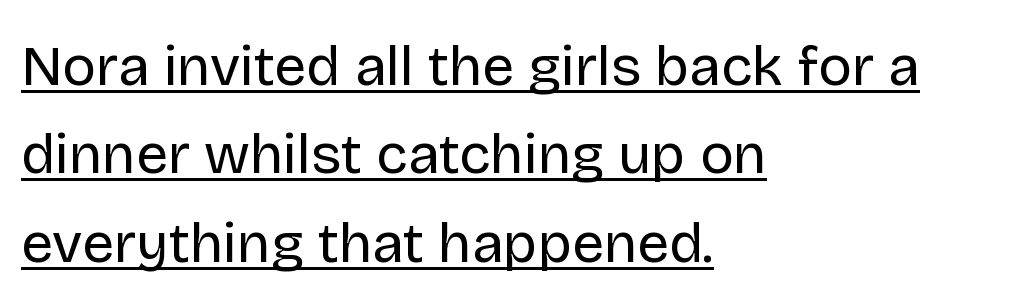
{"serif": "no", "italic": "no", "bold": "no", "weight": "regular", "width": "normal", "stroke_contrast": "low", "x_height": "large", "monospaced": "no", "underline": "yes", "align": "left", "line_spacing": "normal", "line_spacing_ratio": 1.55, "letter_spacing": "normal", "letter_spacing_em": 0.0, "glyph_px": 57}
